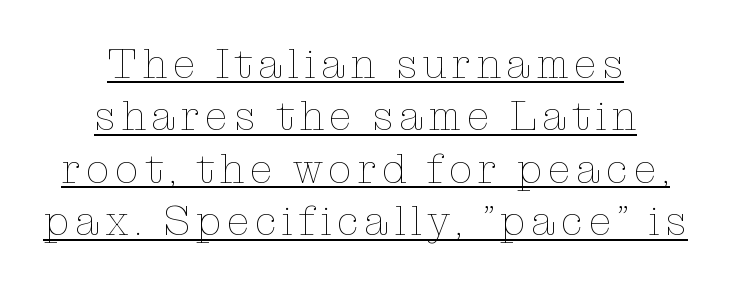
{"italic": "no", "bold": "no", "weight": "thin", "width": "normal", "stroke_contrast": "low", "x_height": "medium", "monospaced": "no", "underline": "yes", "align": "center", "line_spacing": "normal", "line_spacing_ratio": 1.25, "glyph_px": 42}
